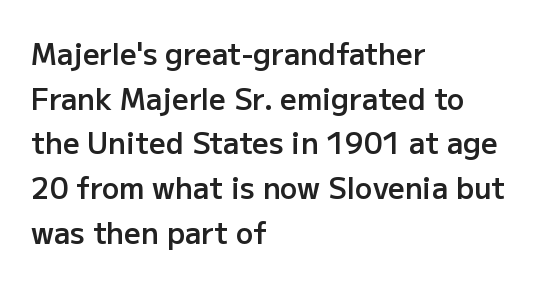
The setting favours the left margin, as ordinary paragraphs usually do. Interline gaps are of average width in this sample. This sample uses a sans-serif face. Each row of text sits above clean, open space. Stems and bowls a touch heavier than normal — semibold. Standard letterfit; no display-style spreading of the glyphs.
